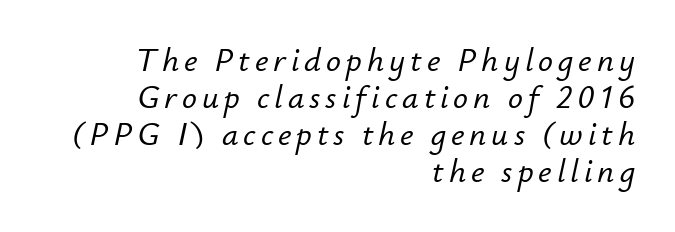
{"italic": "yes", "lean": "right", "slant_degrees": 12, "width": "normal", "stroke_contrast": "low", "x_height": "small", "monospaced": "no", "underline": "no", "align": "right", "line_spacing": "tight", "line_spacing_ratio": 1.12, "glyph_px": 33}
